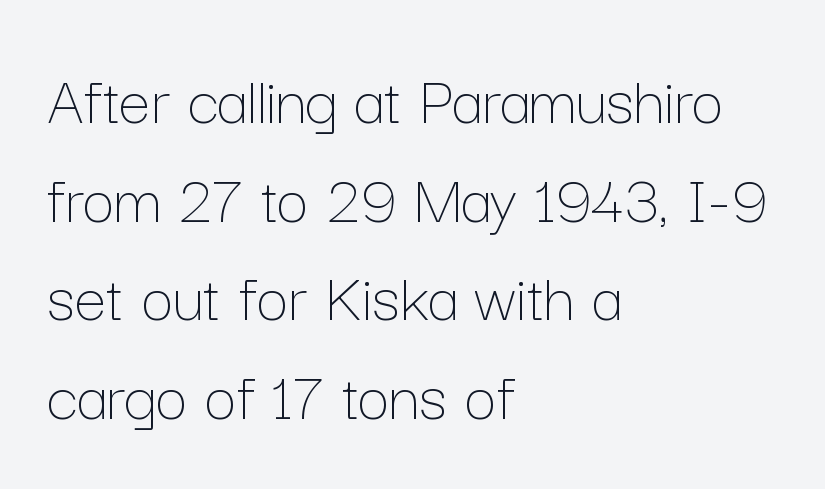
{"italic": "no", "bold": "no", "weight": "thin", "width": "normal", "stroke_contrast": "low", "x_height": "medium", "monospaced": "no", "underline": "no", "align": "left", "line_spacing": "normal", "line_spacing_ratio": 1.39, "letter_spacing": "normal", "letter_spacing_em": 0.0, "glyph_px": 71}
